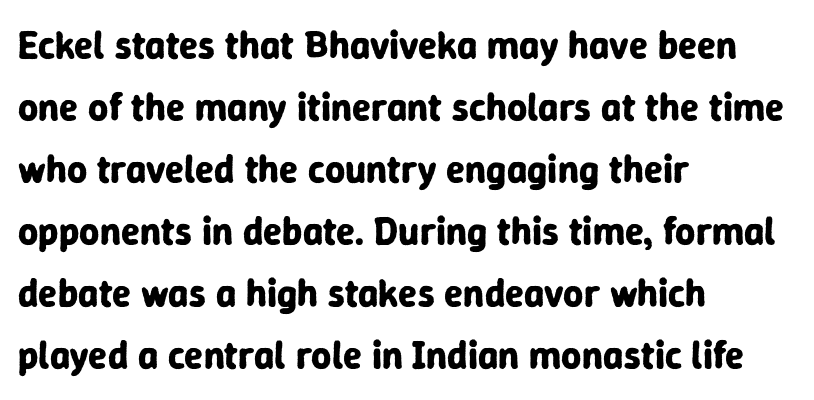
Q: Is the text bold? A: Yes.
Q: Is the text italic (slanted)? A: No, it is upright.
Q: Is the typeface a serif or a sans-serif typeface? A: Sans-serif.
Q: Is the text underlined? A: No.
Q: How is the paragraph aligned? A: Left-aligned.
Q: Is the spacing between letters normal or unusually wide? A: Normal.
Q: Is the spacing between lines tight, normal or loose? A: Normal.
Q: Width (condensed, normal, or wide)? A: Normal.
Q: Stroke contrast? A: Low.
Q: x-height? A: Medium.
Q: Monospaced? A: No.
